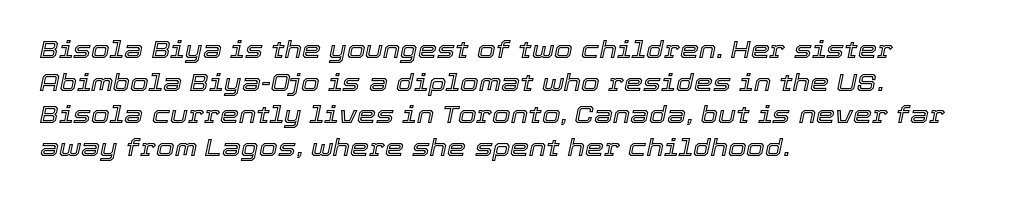
Where is the straight margin? On the left. These lines keep a tight, regular rhythm from letter to letter. This block has exactly the height ordinary leading produces. Letters rest on an invisible, unmarked baseline.
